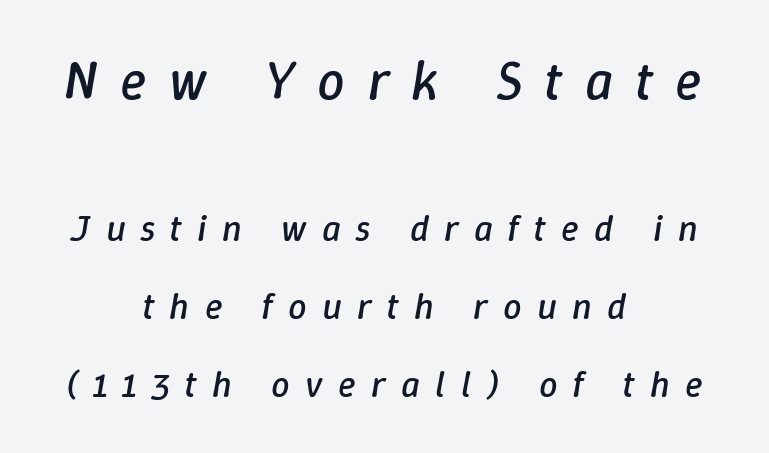
{"italic": "yes", "lean": "right", "slant_degrees": 9, "bold": "no", "weight": "regular", "width": "normal", "stroke_contrast": "low", "x_height": "medium", "monospaced": "no", "underline": "no", "align": "center", "line_spacing": "loose", "line_spacing_ratio": 2.11, "letter_spacing": "wide", "letter_spacing_em": 0.41, "larger_block": "first", "size_ratio": 1.49, "glyph_px": 55}
